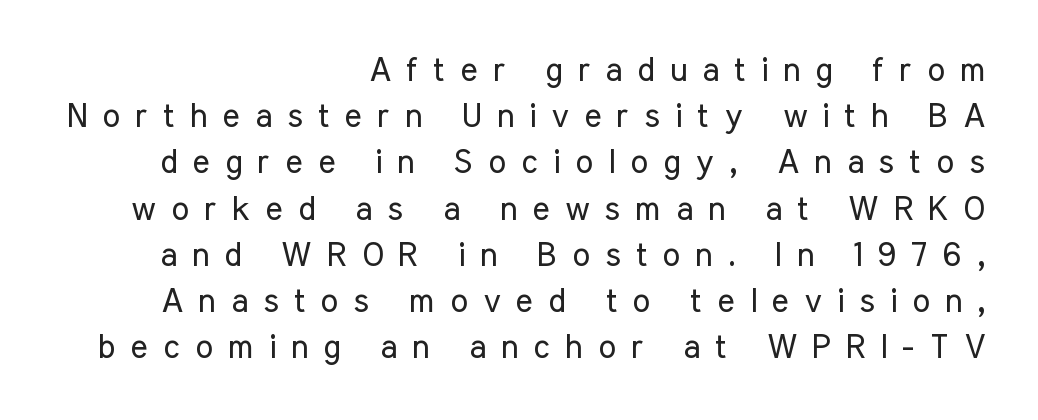
{"serif": "no", "italic": "no", "bold": "no", "weight": "regular", "width": "condensed", "stroke_contrast": "low", "x_height": "medium", "monospaced": "no", "underline": "no", "align": "right", "line_spacing": "normal", "line_spacing_ratio": 1.4, "letter_spacing": "wide", "letter_spacing_em": 0.46, "glyph_px": 33}
